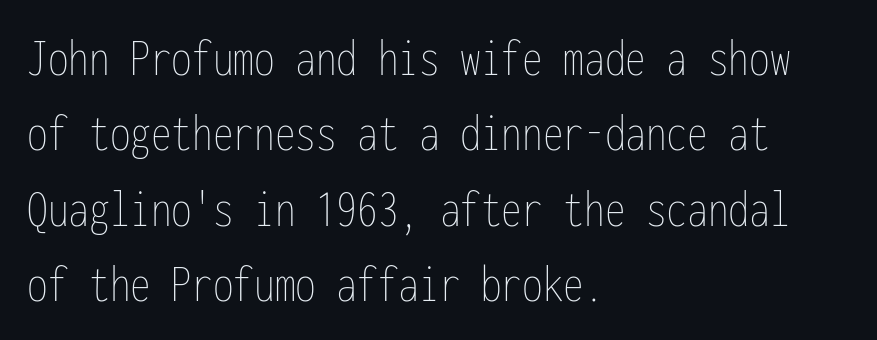
Weight: in the light-to-regular range. Visually the block forms a straight wall on the left and a jagged coastline on the right. Letters rest on an invisible, unmarked baseline. Leading: standard.
